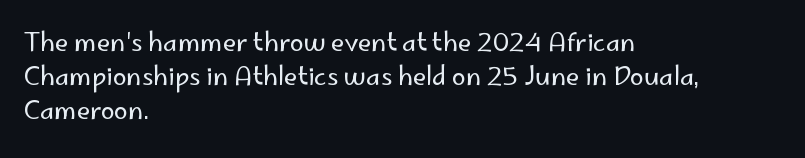
{"italic": "no", "bold": "no", "underline": "no", "align": "left", "line_spacing": "normal", "line_spacing_ratio": 1.36, "letter_spacing": "normal", "letter_spacing_em": 0.0, "glyph_px": 25}
